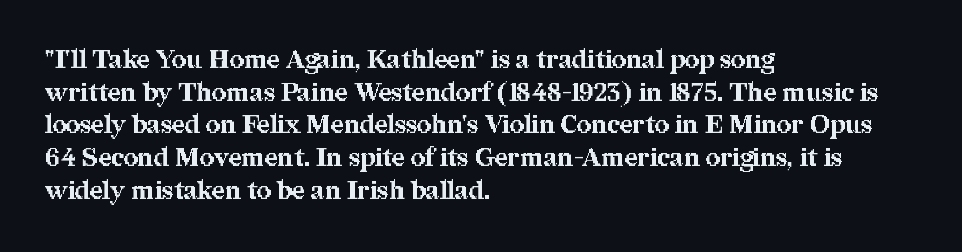
The image shows 25 px bold type, upright; set left-aligned, normal line spacing (1.31x), normal letter spacing, not underlined.
